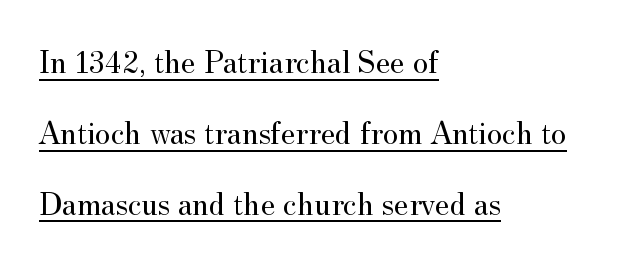
The vertical gap from one line to the next is large. Letters have the restrained weight of plain body copy at most. Font category for this specimen: serif. Honestly, the underline is the first thing you notice here. Think of a printed novel: that variable character pitch is what you see here.
